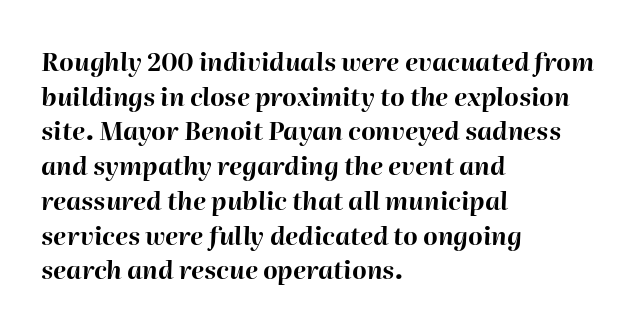
{"italic": "yes", "lean": "right", "slant_degrees": 2, "bold": "yes", "underline": "no", "align": "left", "line_spacing": "normal", "line_spacing_ratio": 1.39, "letter_spacing": "normal", "letter_spacing_em": 0.0, "glyph_px": 25}
